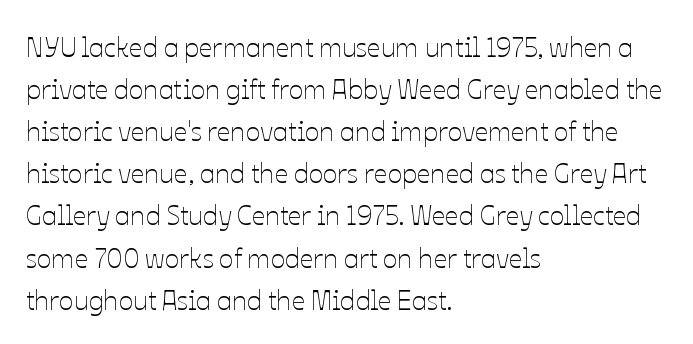
The image shows 27 px text type, upright; set left-aligned, normal line spacing (1.56x), normal letter spacing, not underlined.
